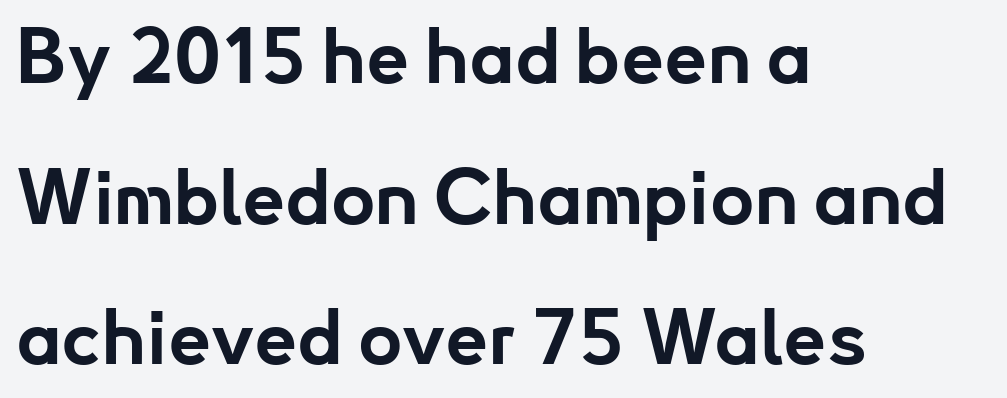
The image shows 76 px bold sans-serif type, upright; set left-aligned, line spacing 1.85x, normal letter spacing, not underlined; low stroke contrast and a small x-height.
